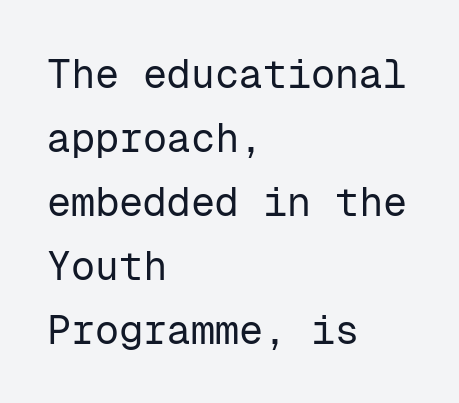
The image shows 40 px regular-weight sans-serif type, upright, monospaced; set left-aligned, normal line spacing (1.6x), normal letter spacing, not underlined; low stroke contrast and a medium x-height.
